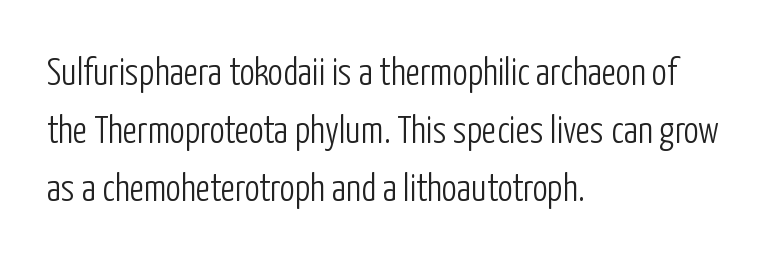
The image shows 38 px light, condensed sans-serif type, upright; set left-aligned, normal line spacing (1.53x), normal letter spacing, not underlined; low stroke contrast and a medium x-height.
